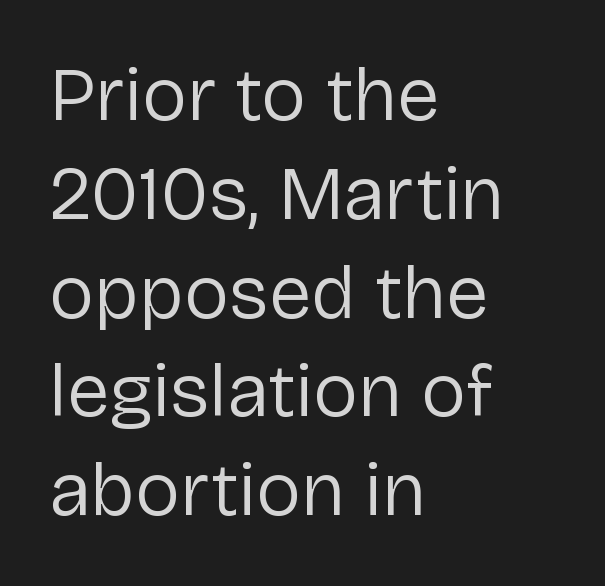
Check the space under the baseline: it is left empty. Italic: no, the glyphs are upright roman. If you measured baseline to baseline, you'd find a middling distance. Think of a printed novel: that variable character pitch is what you see here. Compared with a typical body face, this is equally light or lighter still.
